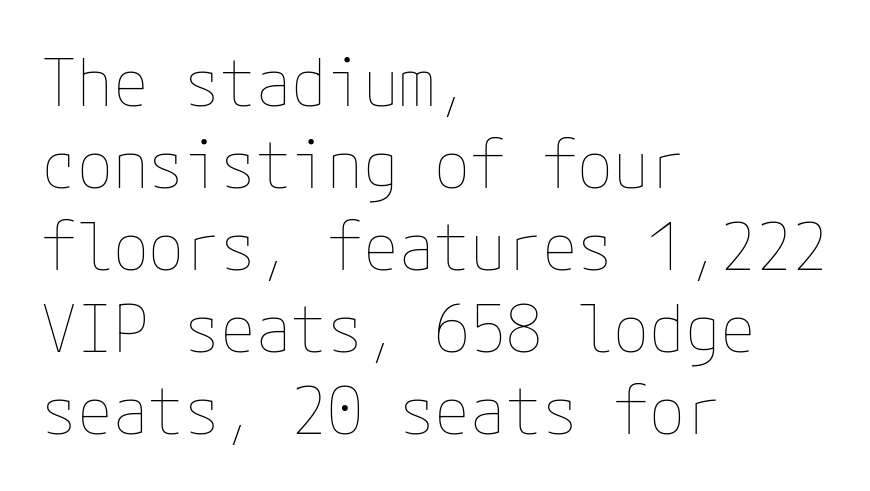
{"italic": "no", "bold": "no", "weight": "thin", "width": "normal", "stroke_contrast": "low", "x_height": "medium", "underline": "no", "align": "left", "line_spacing": "normal", "line_spacing_ratio": 1.26, "letter_spacing": "normal", "letter_spacing_em": 0.0, "glyph_px": 65}
